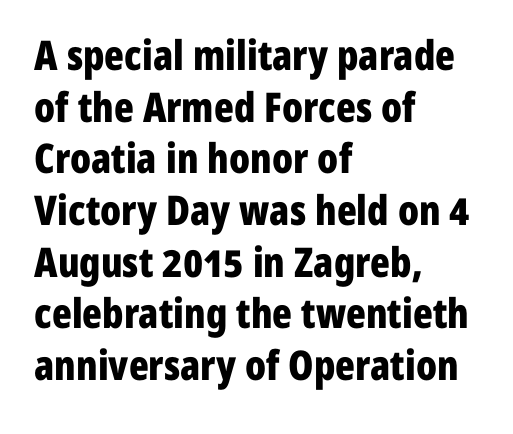
{"serif": "no", "italic": "no", "bold": "yes", "weight": "bold", "width": "condensed", "stroke_contrast": "low", "x_height": "medium", "monospaced": "no", "underline": "no", "align": "left", "line_spacing": "normal", "line_spacing_ratio": 1.26, "letter_spacing": "normal", "letter_spacing_em": 0.0, "glyph_px": 41}
